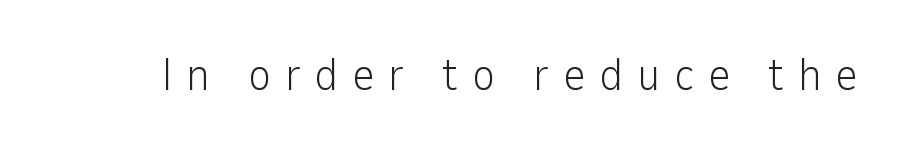
The image shows 45 px light sans-serif type, upright; set unusually wide letter spacing (+0.3 em), not underlined; low stroke contrast and a medium x-height.
